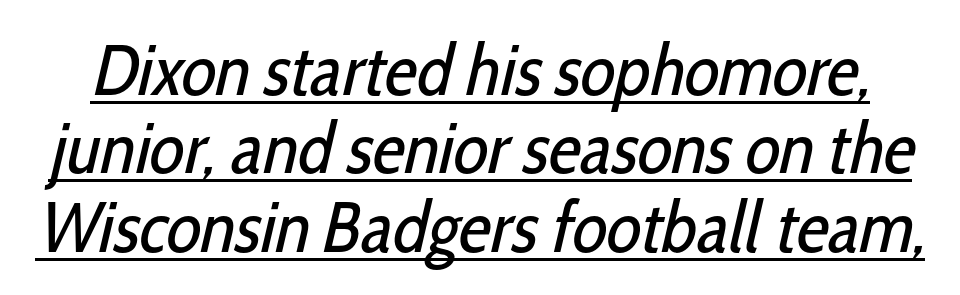
{"serif": "no", "bold": "no", "weight": "regular", "width": "condensed", "stroke_contrast": "low", "x_height": "medium", "monospaced": "no", "underline": "yes", "line_spacing": "tight", "line_spacing_ratio": 1.09, "letter_spacing": "normal", "letter_spacing_em": 0.0, "glyph_px": 72}
